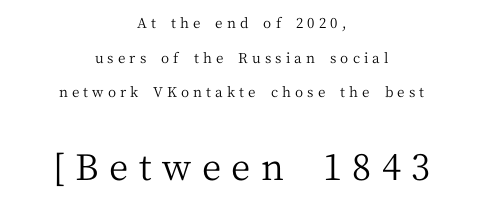
Quick note: interline space is abundant. Bare-footed words on every line. Looks like regular typesetting: each glyph gets only the width it needs. A typesetter would call this heavily tracked-out type. Heaviness? Minimal to ordinary, like unemphasized prose. In CSS terms this would be text-align: center.
